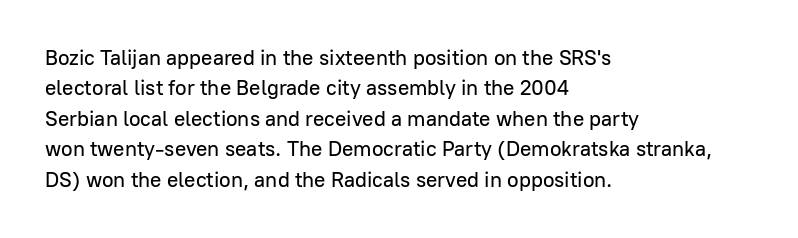
{"italic": "no", "underline": "no", "align": "left", "line_spacing": "normal", "line_spacing_ratio": 1.45, "letter_spacing": "normal", "letter_spacing_em": 0.0, "glyph_px": 21}
